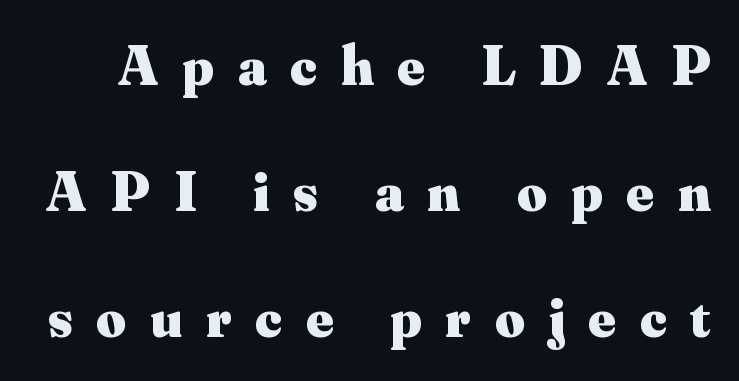
Here the designer chose a conventional face with non-uniform glyph widths. A great deal of white space separates one row of letters from the next. A typesetter would label this face a serif. Anything drawn beneath the words? Only blank space. Thick stems and heavy bowls — unmistakably bold.
